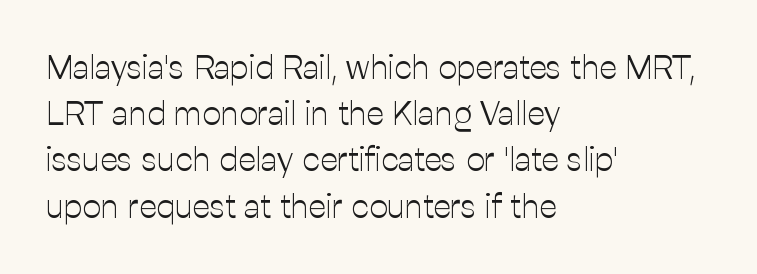
The image shows 33 px light sans-serif type, upright; set left-aligned, normal line spacing (1.4x), normal letter spacing, not underlined; low stroke contrast and a medium x-height.
